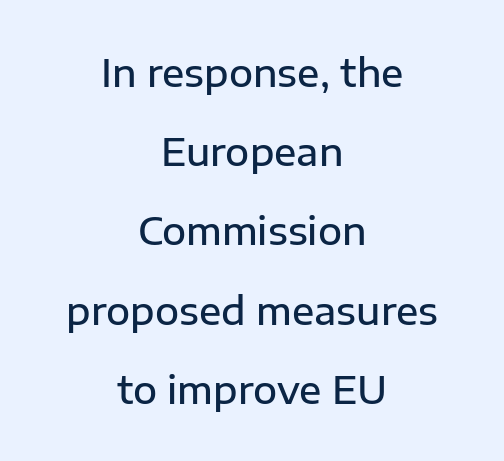
{"serif": "no", "italic": "no", "bold": "semi", "weight": "semibold", "width": "normal", "stroke_contrast": "low", "x_height": "medium", "monospaced": "no", "underline": "no", "align": "center", "line_spacing": "loose", "line_spacing_ratio": 2.14, "letter_spacing": "normal", "letter_spacing_em": 0.0, "glyph_px": 37}
